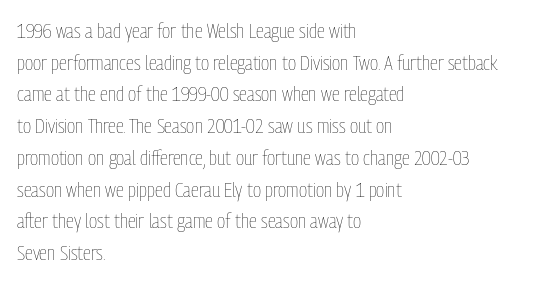
Style check: upright. Leftover space on each line is placed entirely after the last word. The rows are spaced the way most documents space them. The font is comparable to plain body text, perhaps lighter. Honestly, there is no underline to notice here at all. Nobody touched the tracking dial on this one.
